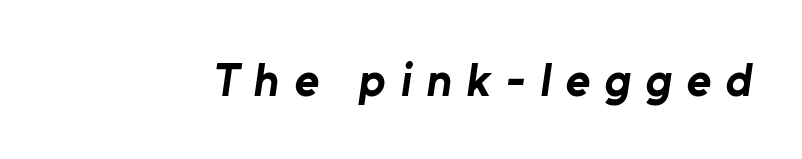
Strokes here are thick enough to call this a true bold. The rendering uses natural spacing where letterforms have individual widths. In terms of letterspacing, this is a distinctly airy, spread setting. A bare baseline throughout the passage. Stroke terminals: plain, sans-serif.
